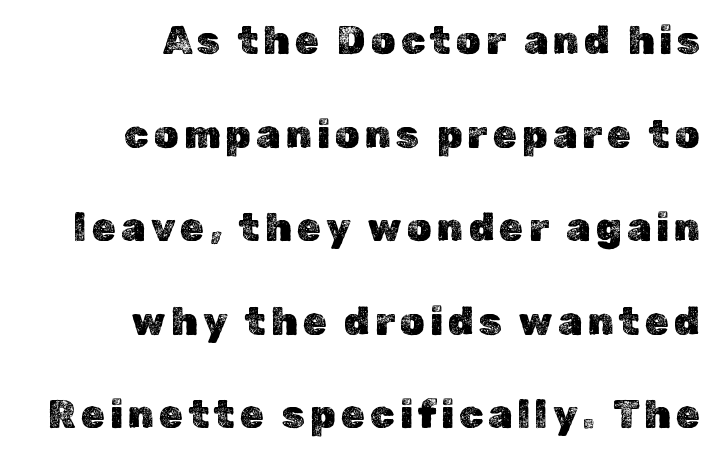
The image shows 39 px text type, upright; set right-aligned, loose line spacing (2.4x), not underlined; a medium x-height.
